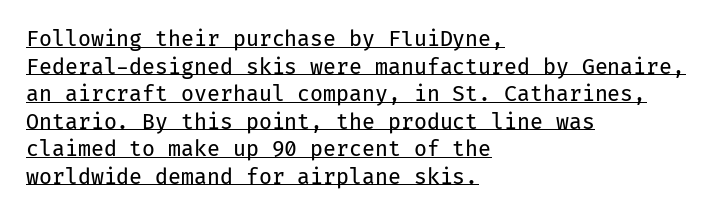
Q: Is the text bold? A: No.
Q: Is the text italic (slanted)? A: No, it is upright.
Q: Is the text underlined? A: Yes.
Q: How is the paragraph aligned? A: Left-aligned.
Q: Is the spacing between letters normal or unusually wide? A: Normal.
Q: Is the spacing between lines tight, normal or loose? A: Normal.
